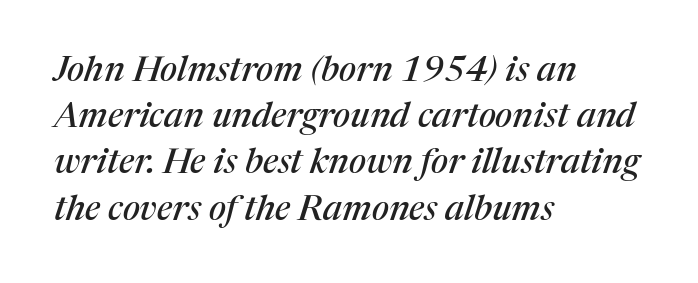
Line beginnings align vertically; line endings do not. Inter-character spacing is left at the font's built-in metrics. This sample uses an oblique cut, with every glyph tilted off the vertical. The typeface chosen for these lines features serifs. Clear beneath every line of the passage.
